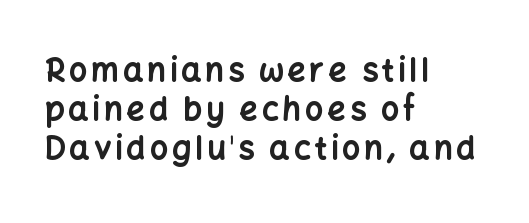
The image shows 32 px bold sans-serif type, upright; set left-aligned, line spacing 1.22x, not underlined; low stroke contrast and a medium x-height.
